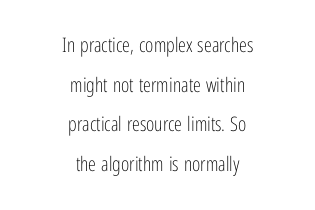
{"italic": "no", "bold": "no", "underline": "no", "align": "center", "line_spacing": "loose", "line_spacing_ratio": 1.98, "letter_spacing": "normal", "letter_spacing_em": 0.0, "glyph_px": 20}
